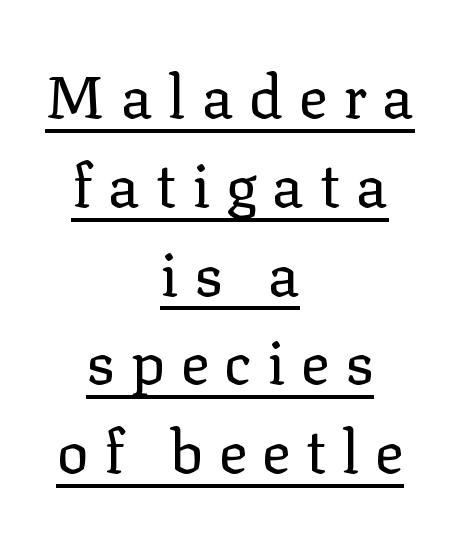
Q: Is the text bold? A: No.
Q: Is the text italic (slanted)? A: No, it is upright.
Q: Is the typeface a serif or a sans-serif typeface? A: Serif.
Q: Is the text underlined? A: Yes.
Q: How is the paragraph aligned? A: Centered.
Q: Is the spacing between letters normal or unusually wide? A: Unusually wide.
Q: Is the spacing between lines tight, normal or loose? A: Normal.
Q: Width (condensed, normal, or wide)? A: Normal.
Q: Stroke contrast? A: Low.
Q: x-height? A: Medium.
Q: Monospaced? A: No.
